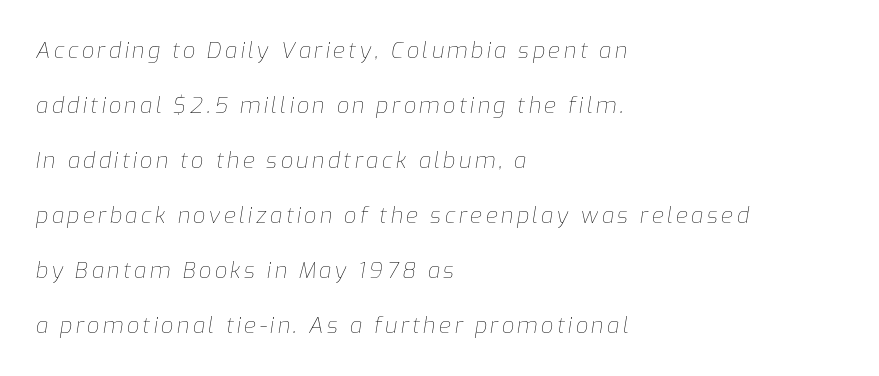
Honestly, the rows look like they've been pulled way apart. Which margin do the lines hug? The left one — the right edge is uneven. The strokes are not fattened; the text isn't bold. Check under the words: just untouched page. There's an unmistakable incline to the writing here.
